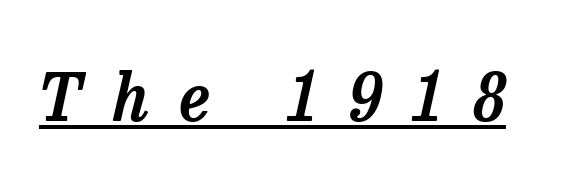
Q: Is the text italic (slanted)? A: Yes, it leans right by about 13 degrees.
Q: Is the typeface a serif or a sans-serif typeface? A: Serif.
Q: Is the text underlined? A: Yes.
Q: Is the spacing between letters normal or unusually wide? A: Unusually wide.
Q: Width (condensed, normal, or wide)? A: Normal.
Q: Stroke contrast? A: Low.
Q: x-height? A: Medium.
Q: Monospaced? A: No.
